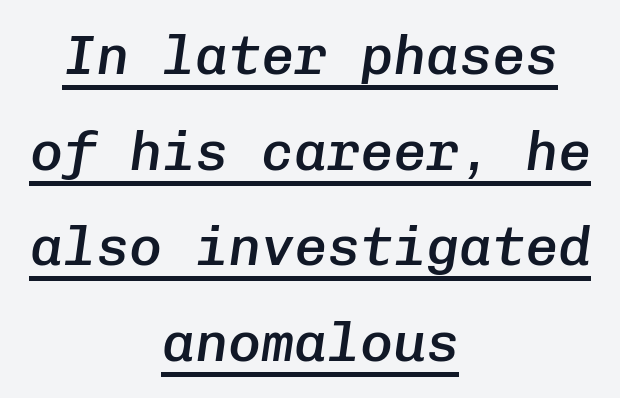
{"italic": "yes", "lean": "right", "slant_degrees": 8, "bold": "semi", "weight": "semibold", "width": "normal", "stroke_contrast": "low", "x_height": "medium", "monospaced": "yes", "underline": "yes", "align": "center", "line_spacing_ratio": 1.74, "letter_spacing": "normal", "letter_spacing_em": 0.0, "glyph_px": 55}
